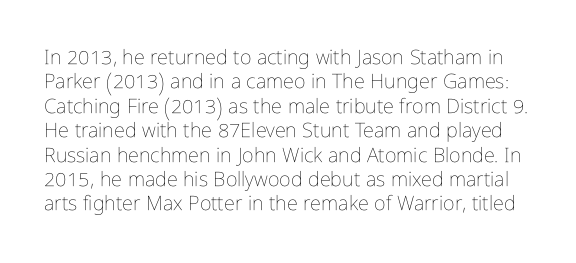
Decoration check: the copy has no underline. Caption: face not bold, strokes unweighted. Tall strokes in this sample are plumb rather than angled. Here the glyphs are tracked normally, forming tight word shapes.
